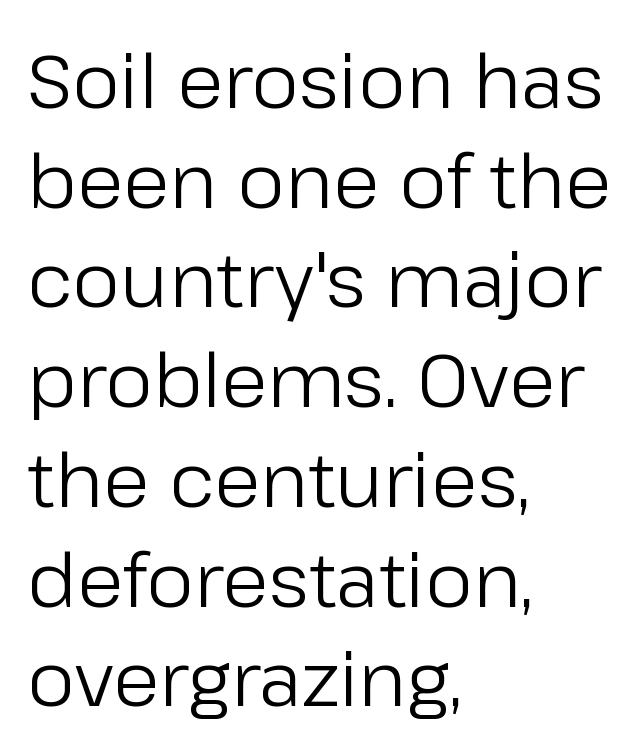
The image shows 75 px regular-weight sans-serif type, upright; set left-aligned, normal line spacing (1.33x), normal letter spacing, not underlined; low stroke contrast and a medium x-height.
